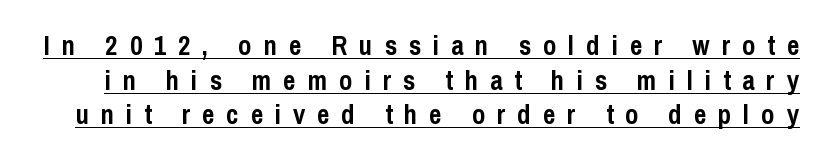
The vertical gap from one line to the next is medium. The horizontal fit of the characters is loose and conspicuously gappy. Summary of weight: heavy, a full bold. Quick note: underline on.
